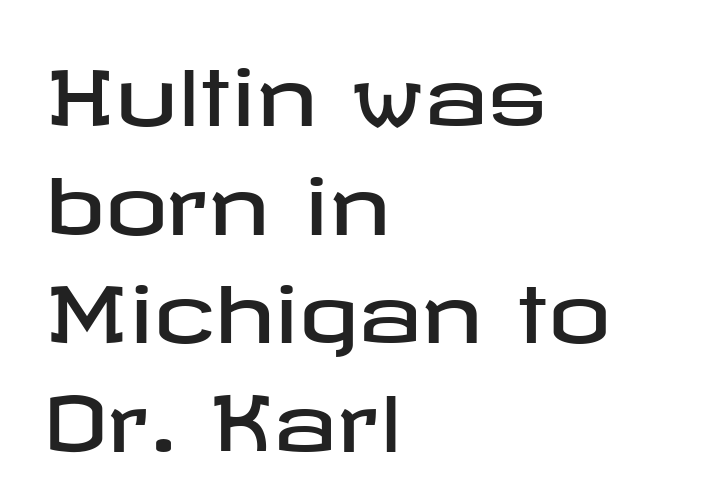
Q: Is the text italic (slanted)? A: No, it is upright.
Q: Is the typeface a serif or a sans-serif typeface? A: Sans-serif.
Q: Is the text underlined? A: No.
Q: How is the paragraph aligned? A: Left-aligned.
Q: Is the spacing between letters normal or unusually wide? A: Normal.
Q: Is the spacing between lines tight, normal or loose? A: Normal.
Q: Width (condensed, normal, or wide)? A: Wide.
Q: Stroke contrast? A: Low.
Q: x-height? A: Medium.
